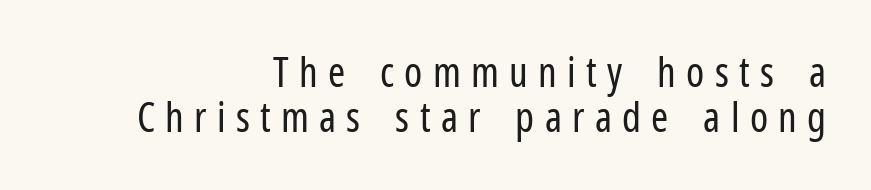
{"serif": "no", "italic": "no", "bold": "no", "weight": "regular", "width": "condensed", "stroke_contrast": "low", "x_height": "medium", "monospaced": "no", "underline": "no", "align": "right", "line_spacing": "tight", "line_spacing_ratio": 1.09, "letter_spacing": "wide", "letter_spacing_em": 0.25, "glyph_px": 41}
